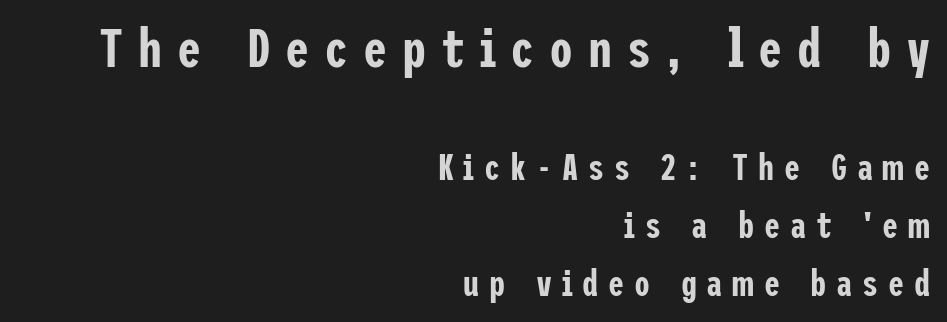
{"serif": "no", "italic": "no", "width": "condensed", "stroke_contrast": "low", "x_height": "medium", "underline": "no", "align": "right", "line_spacing": "normal", "line_spacing_ratio": 1.61, "letter_spacing": "wide", "letter_spacing_em": 0.27, "larger_block": "first", "size_ratio": 1.5, "glyph_px": 54}
